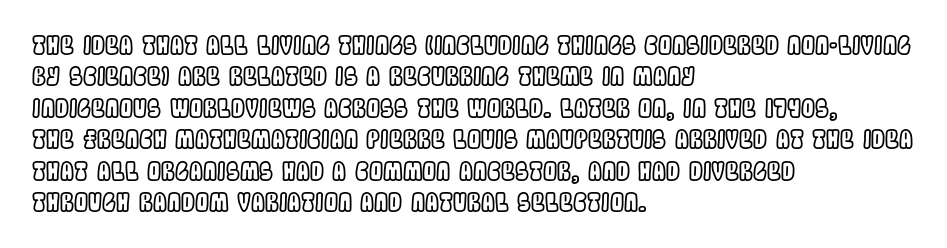
{"italic": "no", "underline": "no", "align": "left", "line_spacing": "normal", "line_spacing_ratio": 1.26, "letter_spacing": "normal", "letter_spacing_em": 0.0, "glyph_px": 25}
